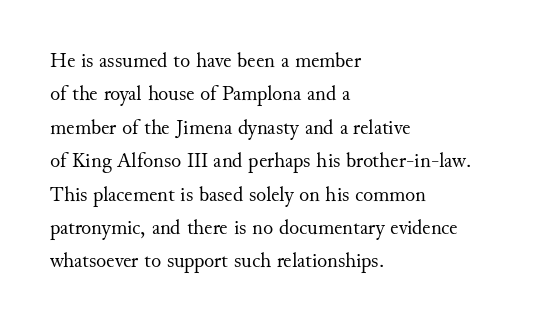
Q: Is the text bold? A: No.
Q: Is the text italic (slanted)? A: No, it is upright.
Q: Is the text underlined? A: No.
Q: How is the paragraph aligned? A: Left-aligned.
Q: Is the spacing between letters normal or unusually wide? A: Normal.
Q: Is the spacing between lines tight, normal or loose? A: Normal.
